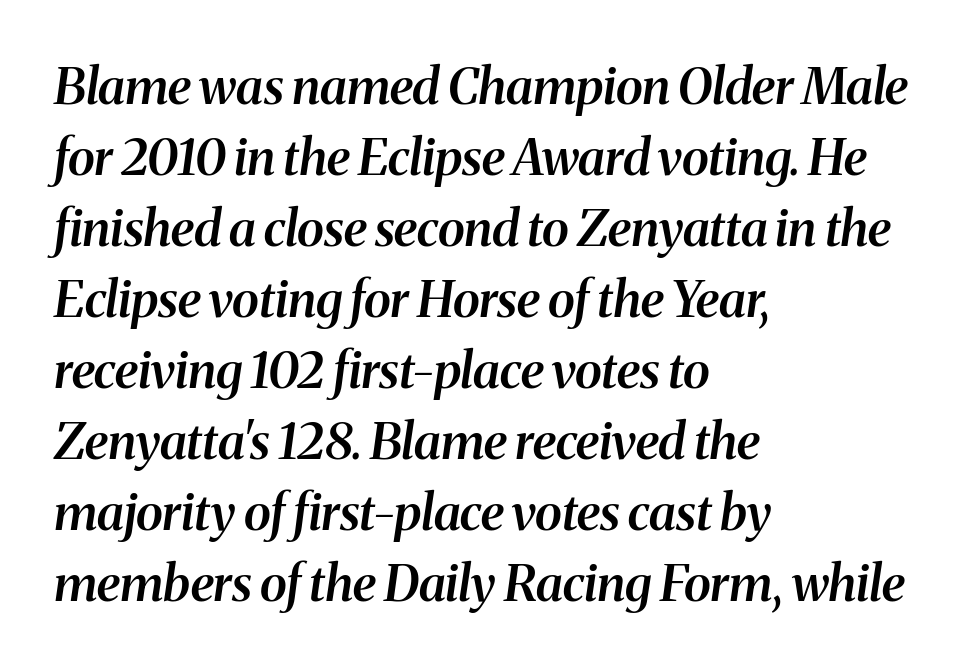
The image shows 50 px semibold serif type, italic (leaning right); set left-aligned, normal line spacing (1.42x), normal letter spacing, not underlined; medium stroke contrast and a medium x-height.
